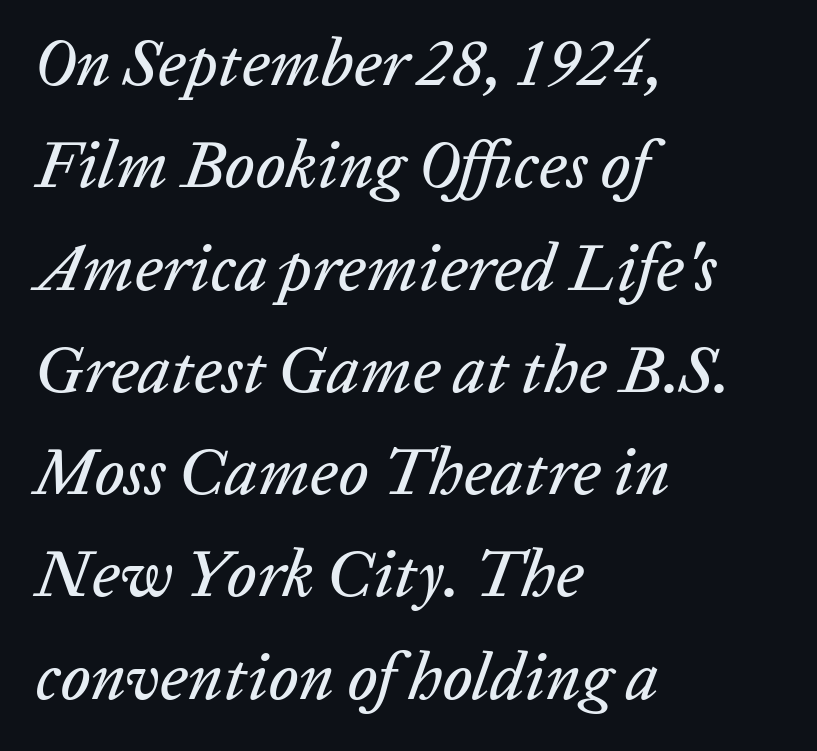
The image shows 66 px text type, italic (leaning right); set left-aligned, normal line spacing (1.55x), normal letter spacing, not underlined; low stroke contrast and a medium x-height.
